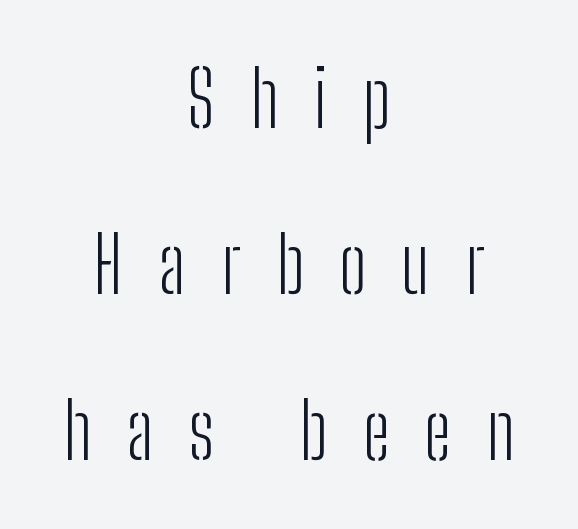
The rendering uses natural spacing where letterforms have individual widths. Where is the straight margin? There isn't one; the lines are centered. Each word looks stretched out because of the extra space between its letters. Only glyphs here, with clear space below each row. Vertically, the passage feels expansive, rows floating well apart.
